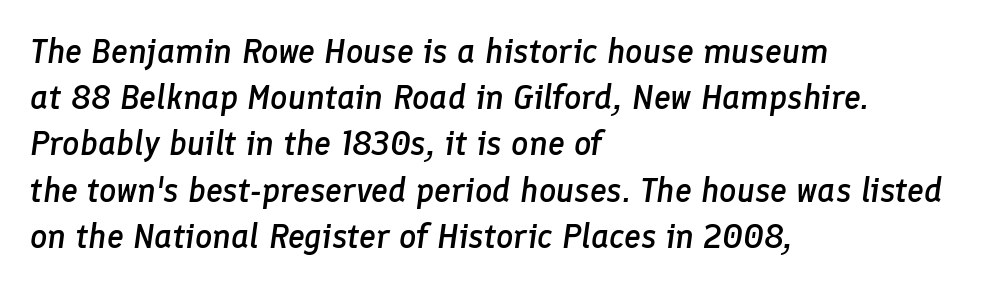
Q: Is the text bold? A: Semi-bold.
Q: Is the text italic (slanted)? A: Yes, it leans right by about 8 degrees.
Q: Is the text underlined? A: No.
Q: How is the paragraph aligned? A: Left-aligned.
Q: Is the spacing between letters normal or unusually wide? A: Normal.
Q: Is the spacing between lines tight, normal or loose? A: Normal.
Q: Width (condensed, normal, or wide)? A: Normal.
Q: Stroke contrast? A: Low.
Q: x-height? A: Medium.
Q: Monospaced? A: No.
